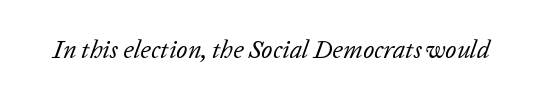
{"italic": "yes", "lean": "right", "slant_degrees": 20, "bold": "no", "underline": "no", "letter_spacing": "normal", "letter_spacing_em": 0.0, "glyph_px": 25}
